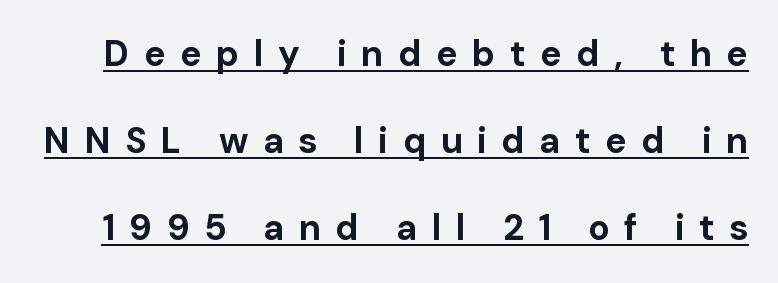
The image shows 36 px bold sans-serif type, upright; set loose line spacing (2.42x), unusually wide letter spacing (+0.4 em), underlined; low stroke contrast and a medium x-height.
